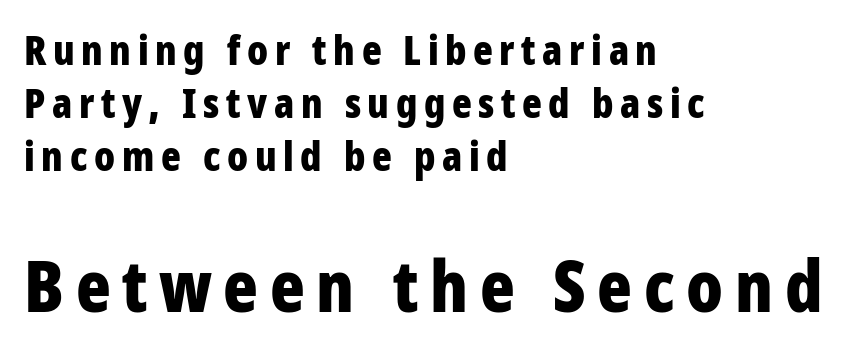
Q: Is the text bold? A: Yes.
Q: Is the text italic (slanted)? A: No, it is upright.
Q: Is the typeface a serif or a sans-serif typeface? A: Sans-serif.
Q: Is the text underlined? A: No.
Q: How is the paragraph aligned? A: Left-aligned.
Q: Is the spacing between lines tight, normal or loose? A: Normal.
Q: Which block of text is set in a larger size, the first (top) or the second (bottom)? A: The second (bottom) one.
Q: Width (condensed, normal, or wide)? A: Condensed.
Q: Stroke contrast? A: Low.
Q: x-height? A: Large.
Q: Monospaced? A: No.
